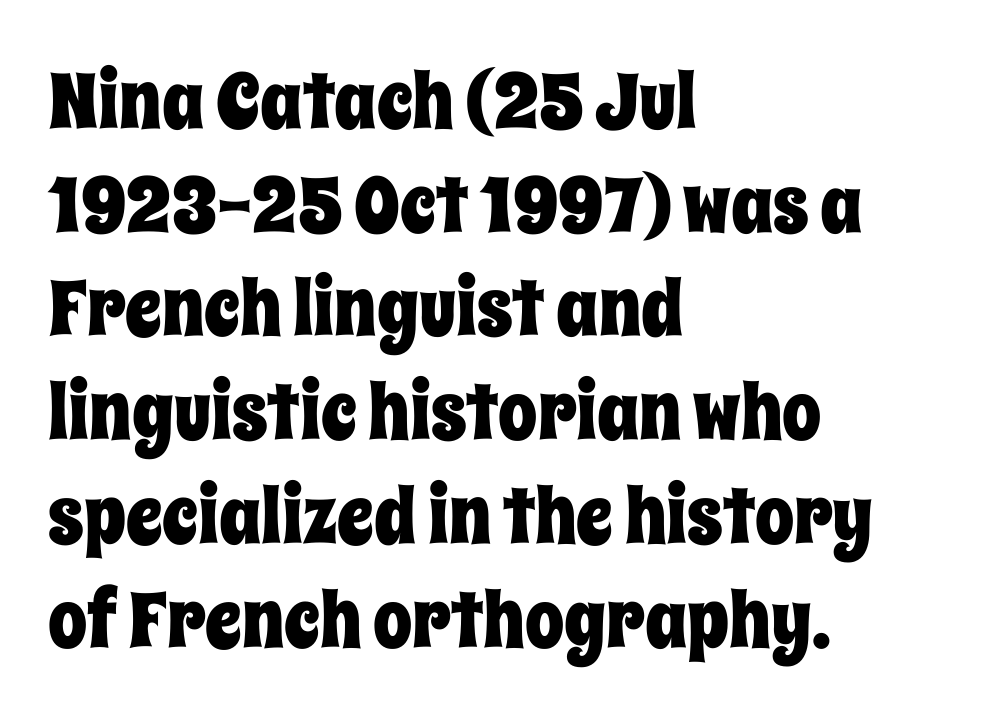
Is the block centered? No — it sits flush against the left margin. Look at the tracking — it's just the regular setting, nothing added. Descender tails drop into unmarked territory. Baseline-to-baseline distance is the conventional proportion of letter height.
